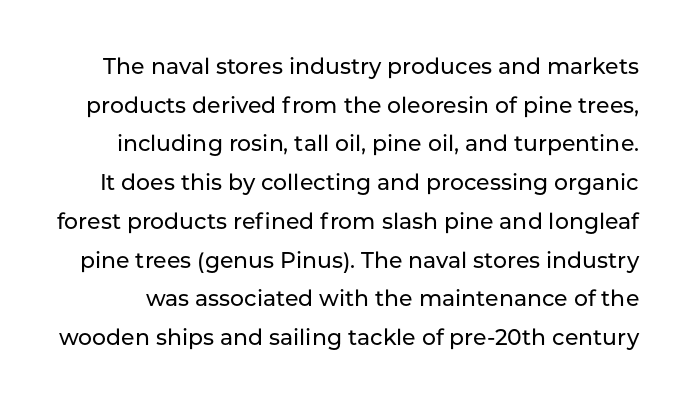
Q: Is the text italic (slanted)? A: No, it is upright.
Q: Is the text underlined? A: No.
Q: Is the spacing between letters normal or unusually wide? A: Normal.
